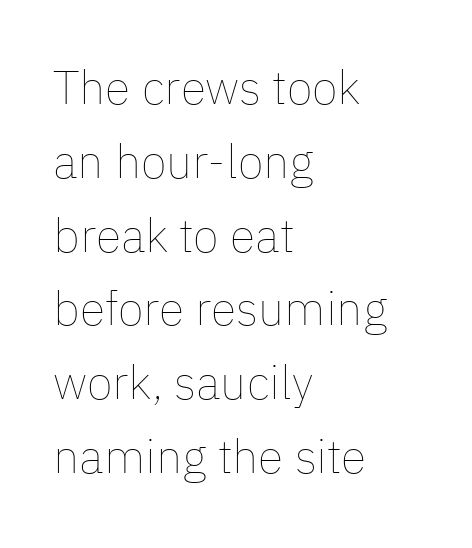
You can tell it's not italic because the verticals are truly vertical. The words here are not underlined. One glance says typical: line gaps are just what's usual. Stems and bowls with no extra thickness — not bold. Where is the straight margin? On the left. The letters sit at their default tracking, neither squeezed nor spread.
